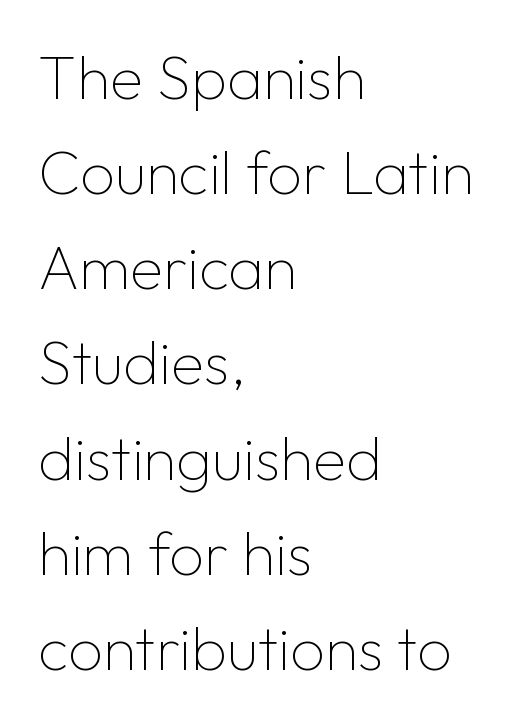
Q: Is the text bold? A: No.
Q: Is the text italic (slanted)? A: No, it is upright.
Q: Is the typeface a serif or a sans-serif typeface? A: Sans-serif.
Q: Is the text underlined? A: No.
Q: How is the paragraph aligned? A: Left-aligned.
Q: Is the spacing between letters normal or unusually wide? A: Normal.
Q: Is the spacing between lines tight, normal or loose? A: Normal.
Q: Width (condensed, normal, or wide)? A: Normal.
Q: Stroke contrast? A: Low.
Q: x-height? A: Medium.
Q: Monospaced? A: No.
